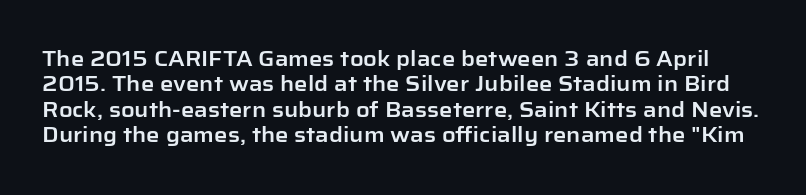
The image shows 21 px text type, upright; set line spacing 1.21x, normal letter spacing, not underlined.
